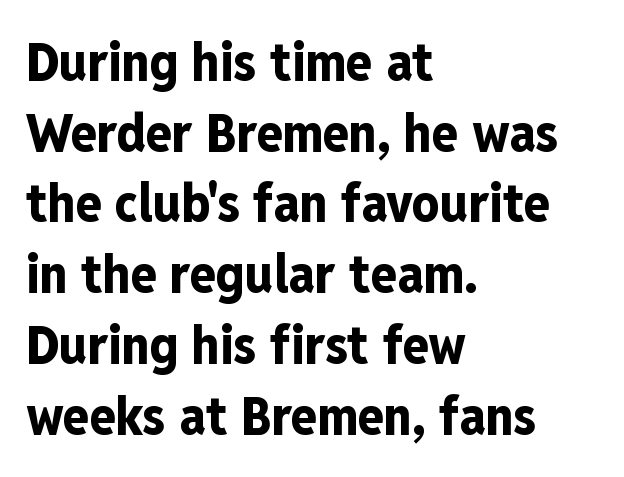
Q: Is the text bold? A: Yes.
Q: Is the text italic (slanted)? A: No, it is upright.
Q: Is the typeface a serif or a sans-serif typeface? A: Sans-serif.
Q: Is the text underlined? A: No.
Q: How is the paragraph aligned? A: Left-aligned.
Q: Is the spacing between letters normal or unusually wide? A: Normal.
Q: Is the spacing between lines tight, normal or loose? A: Normal.
Q: Width (condensed, normal, or wide)? A: Condensed.
Q: Stroke contrast? A: Low.
Q: x-height? A: Medium.
Q: Monospaced? A: No.
